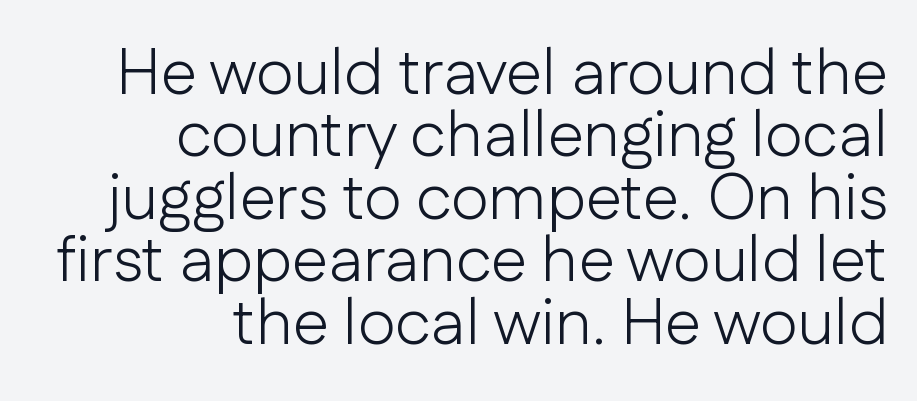
{"serif": "no", "italic": "no", "bold": "no", "weight": "light", "width": "normal", "stroke_contrast": "low", "x_height": "medium", "monospaced": "no", "underline": "no", "align": "right", "line_spacing": "tight", "line_spacing_ratio": 0.96, "letter_spacing": "normal", "letter_spacing_em": 0.0, "glyph_px": 65}
